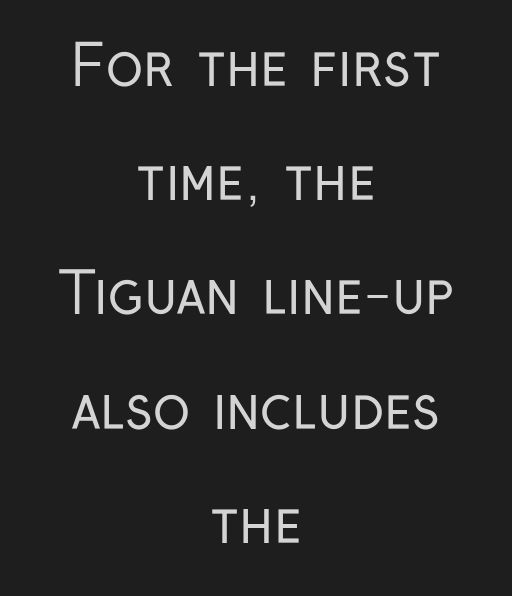
Q: Is the text bold? A: No.
Q: Is the text italic (slanted)? A: No, it is upright.
Q: Is the typeface a serif or a sans-serif typeface? A: Sans-serif.
Q: Is the text underlined? A: No.
Q: How is the paragraph aligned? A: Centered.
Q: Is the spacing between letters normal or unusually wide? A: Normal.
Q: Is the spacing between lines tight, normal or loose? A: Loose.
Q: Width (condensed, normal, or wide)? A: Condensed.
Q: Stroke contrast? A: Low.
Q: x-height? A: Medium.
Q: Monospaced? A: No.
